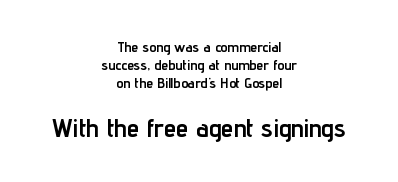
Compared with typical body copy, the letter spacing here is the same. Beneath every word, the page is bare. Reading top to bottom, the characters get bigger at the block break. Upright lettering throughout. This sample keeps an unexceptional amount of space between lines. Is the type bold? Yes — the strokes are clearly thick and heavy.
